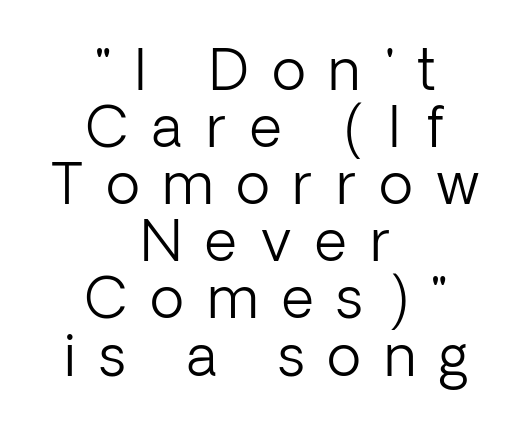
The image shows 56 px light sans-serif type, upright; set centered, tight line spacing (1.02x), unusually wide letter spacing (+0.42 em), not underlined; low stroke contrast and a medium x-height.
